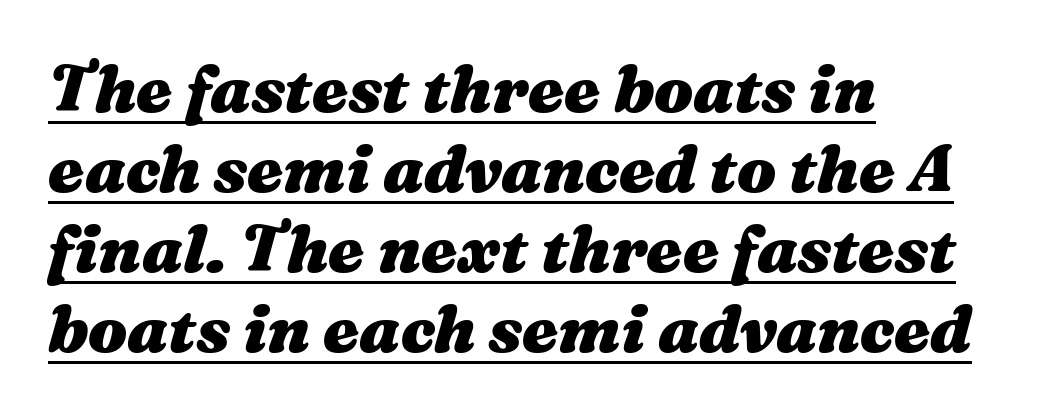
{"italic": "yes", "lean": "right", "slant_degrees": 16, "bold": "yes", "weight": "heavy", "width": "wide", "stroke_contrast": "medium", "x_height": "medium", "monospaced": "no", "underline": "yes", "align": "left", "line_spacing_ratio": 1.23, "letter_spacing": "normal", "letter_spacing_em": 0.0, "glyph_px": 65}
